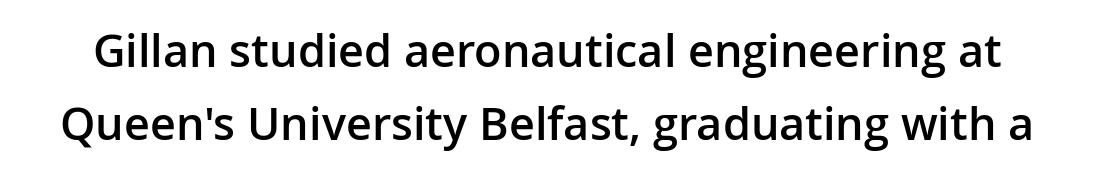
The image shows 45 px semibold sans-serif type, upright; set normal line spacing (1.63x), normal letter spacing, not underlined; low stroke contrast and a medium x-height.
